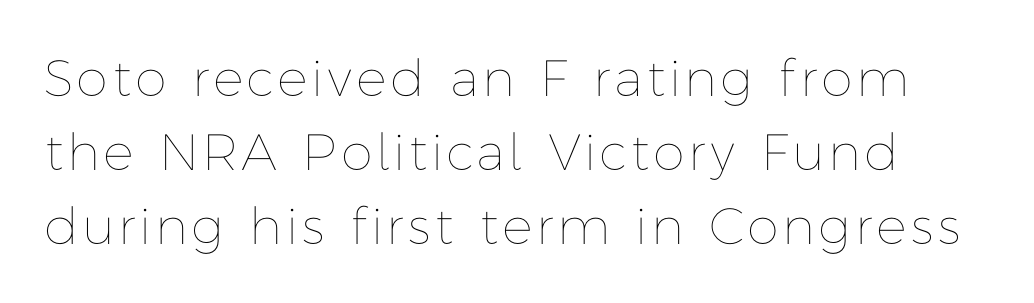
{"italic": "no", "bold": "no", "weight": "thin", "width": "normal", "stroke_contrast": "low", "x_height": "medium", "monospaced": "no", "underline": "no", "line_spacing": "normal", "line_spacing_ratio": 1.45, "glyph_px": 51}
